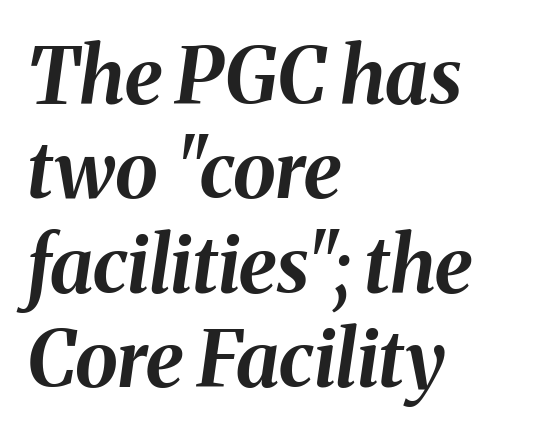
Plain, unruled lines of type. Is this a fixed-width face? No — the glyphs have proportional, varying widths. Each word holds together tightly as a unit, with standard inter-letter gaps. Looking at the ascenders, they clearly lean. Strokes here are thick enough to call this a true bold.
